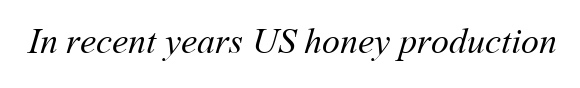
The image shows 36 px regular-weight type; set normal letter spacing, not underlined; medium stroke contrast and a medium x-height.
